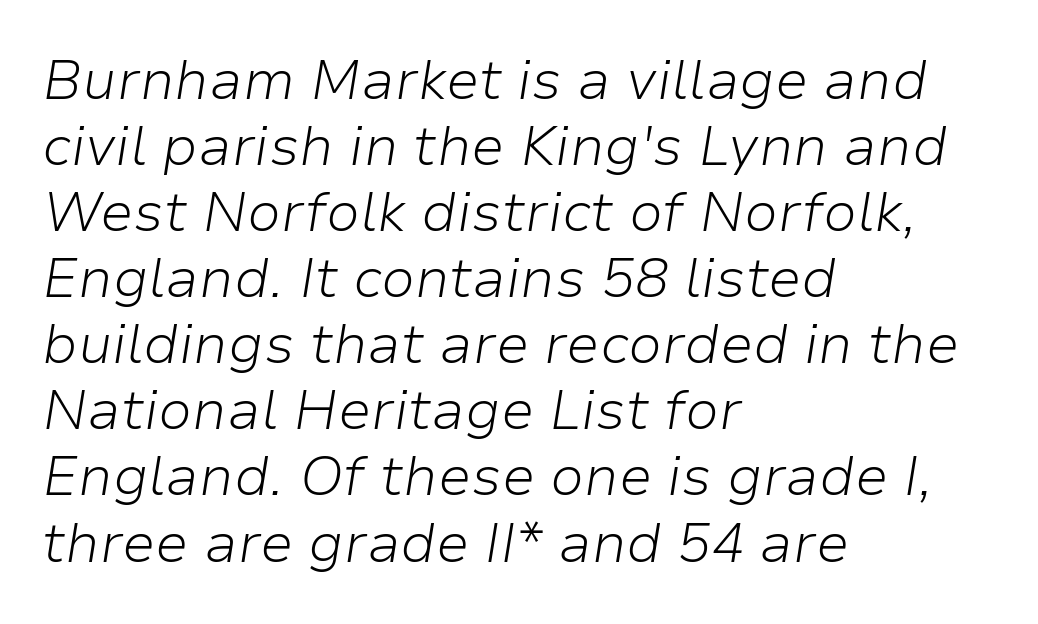
The lines in this sample share a left origin and differ only in where they stop. The passage shown is typed in a proportional face where columns would drift. Standard letterfit; no display-style spreading of the glyphs. The zone under the glyphs is completely vacant.
